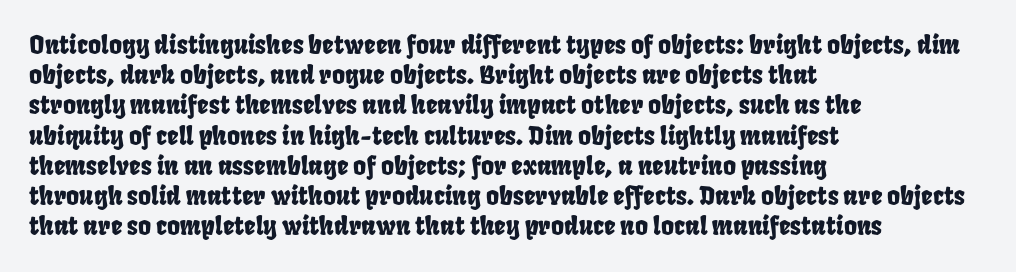
Q: Is the text underlined? A: No.
Q: How is the paragraph aligned? A: Left-aligned.
Q: Is the spacing between letters normal or unusually wide? A: Normal.
